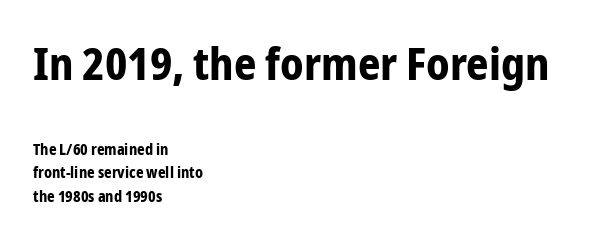
{"serif": "no", "italic": "no", "bold": "yes", "weight": "bold", "width": "condensed", "stroke_contrast": "low", "x_height": "medium", "monospaced": "no", "underline": "no", "align": "left", "line_spacing": "normal", "line_spacing_ratio": 1.58, "letter_spacing": "normal", "letter_spacing_em": 0.0, "larger_block": "first", "size_ratio": 2.93, "glyph_px": 44}
